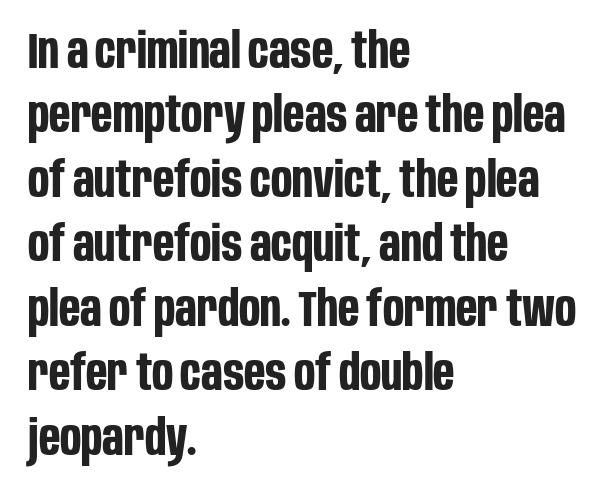
A typesetter would mark this as roman, not italic. Varying glyph widths throughout — classic text-font behaviour. Letters rest on an invisible, unmarked baseline. Honestly, the letter spacing is just normal — you wouldn't notice it. The typesetter chose a ragged-right arrangement here.
